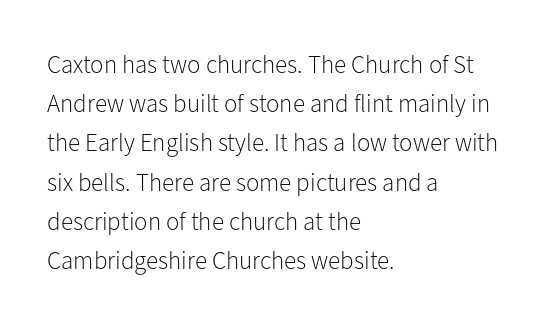
{"italic": "no", "bold": "no", "underline": "no", "align": "left", "line_spacing": "normal", "line_spacing_ratio": 1.57, "letter_spacing": "normal", "letter_spacing_em": 0.0, "glyph_px": 25}
